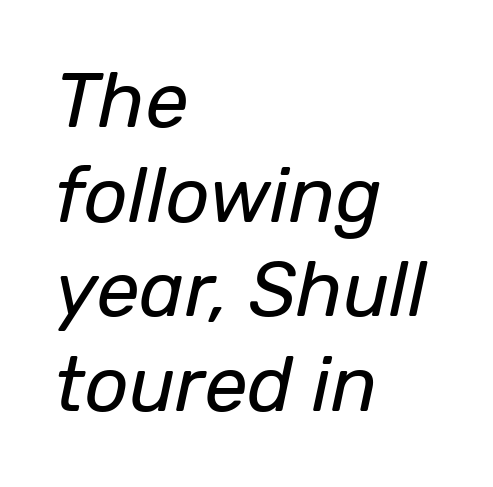
Q: Is the text bold? A: No.
Q: Is the text italic (slanted)? A: Yes, it leans right by about 12 degrees.
Q: Is the text underlined? A: No.
Q: How is the paragraph aligned? A: Left-aligned.
Q: Is the spacing between letters normal or unusually wide? A: Normal.
Q: Width (condensed, normal, or wide)? A: Normal.
Q: Stroke contrast? A: Low.
Q: x-height? A: Medium.
Q: Monospaced? A: No.
